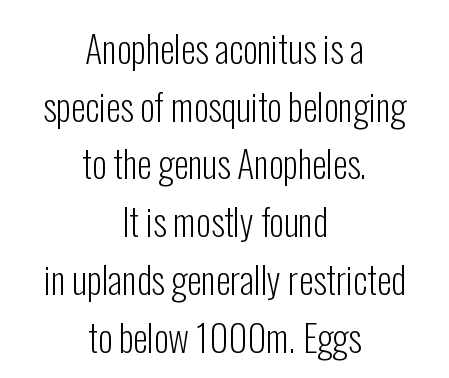
{"serif": "no", "italic": "no", "bold": "no", "weight": "light", "width": "condensed", "stroke_contrast": "low", "x_height": "medium", "monospaced": "no", "underline": "no", "align": "center", "line_spacing": "normal", "line_spacing_ratio": 1.56, "letter_spacing": "normal", "letter_spacing_em": 0.0, "glyph_px": 37}
